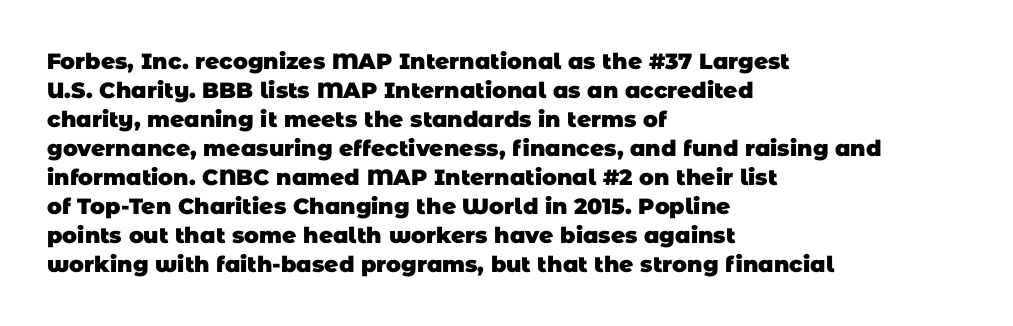
{"bold": "yes", "underline": "no", "align": "left", "line_spacing": "normal", "line_spacing_ratio": 1.32, "letter_spacing": "normal", "letter_spacing_em": 0.0, "glyph_px": 22}
